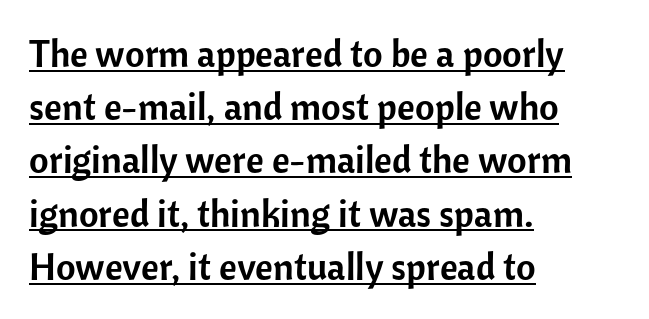
Unlike italic type, these characters show no tilt at all. Line starts are locked; line ends wander. Underline: present. Notice how descenders clear the ascenders below comfortably — that's standard leading.
